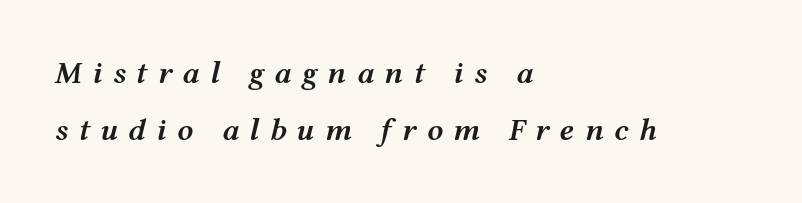
The image shows 32 px semibold, wide type, italic (leaning right); set left-aligned, line spacing 1.79x, unusually wide letter spacing (+0.32 em), not underlined; medium stroke contrast and a medium x-height.
